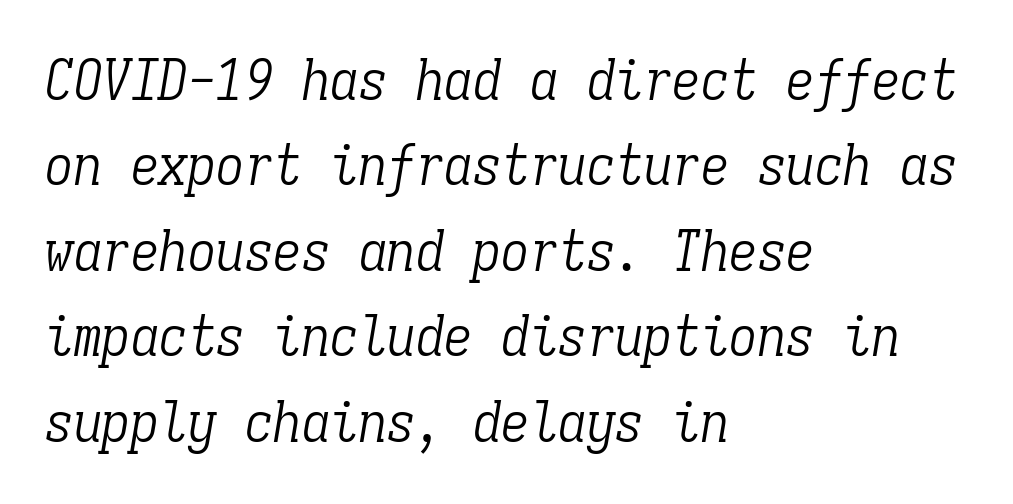
Q: Is the text bold? A: No.
Q: Is the text italic (slanted)? A: Yes, it leans right by about 9 degrees.
Q: Is the typeface a serif or a sans-serif typeface? A: Serif.
Q: Is the text underlined? A: No.
Q: How is the paragraph aligned? A: Left-aligned.
Q: Is the spacing between letters normal or unusually wide? A: Normal.
Q: Is the spacing between lines tight, normal or loose? A: Normal.
Q: Width (condensed, normal, or wide)? A: Condensed.
Q: Stroke contrast? A: Low.
Q: x-height? A: Medium.
Q: Monospaced? A: Yes.
